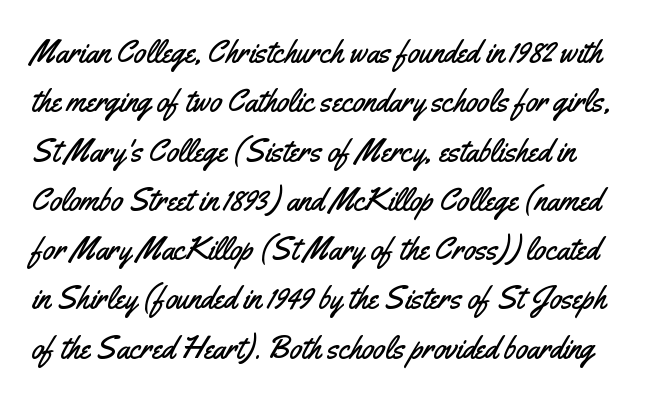
Q: Is the text italic (slanted)? A: Yes.
Q: Is the typeface a serif or a sans-serif typeface? A: Sans-serif.
Q: Is the text underlined? A: No.
Q: Is the spacing between letters normal or unusually wide? A: Normal.
Q: Is the spacing between lines tight, normal or loose? A: Normal.
Q: Width (condensed, normal, or wide)? A: Condensed.
Q: Stroke contrast? A: Medium.
Q: x-height? A: Small.
Q: Monospaced? A: No.
